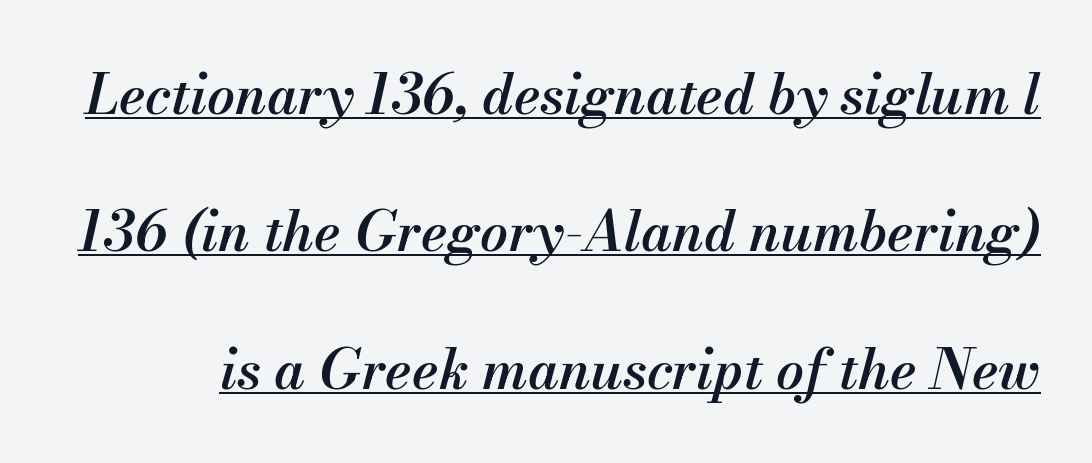
Q: Is the text bold? A: Semi-bold.
Q: Is the text italic (slanted)? A: Yes, it leans right by about 13 degrees.
Q: Is the text underlined? A: Yes.
Q: Is the spacing between letters normal or unusually wide? A: Normal.
Q: Is the spacing between lines tight, normal or loose? A: Loose.
Q: Width (condensed, normal, or wide)? A: Normal.
Q: Stroke contrast? A: Medium.
Q: x-height? A: Small.
Q: Monospaced? A: No.
